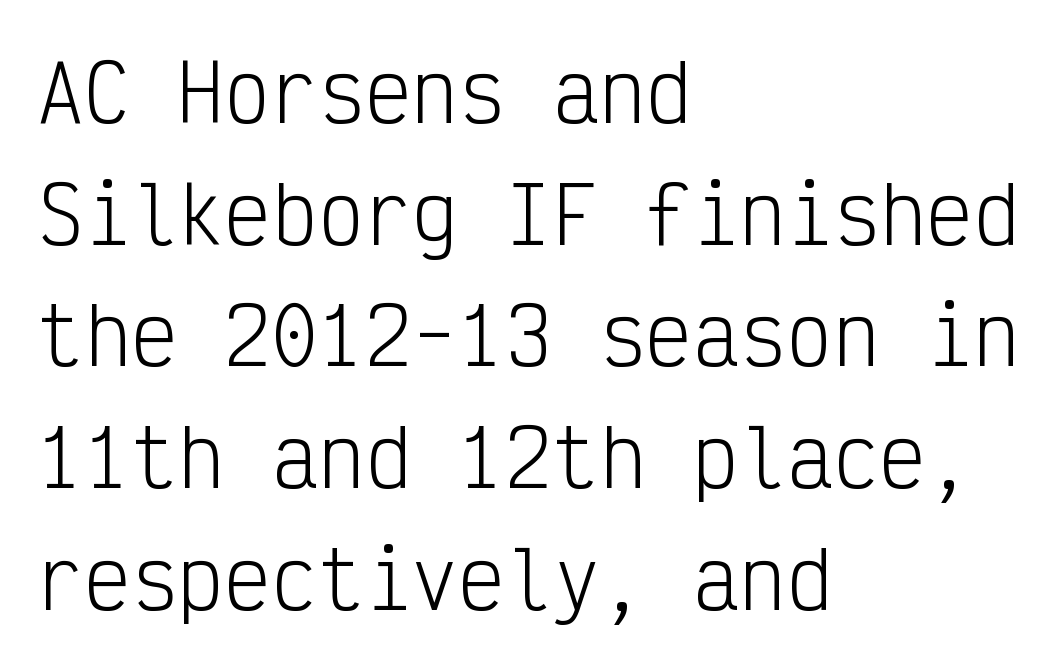
Q: Is the text bold? A: No.
Q: Is the text italic (slanted)? A: No, it is upright.
Q: Is the typeface a serif or a sans-serif typeface? A: Sans-serif.
Q: Is the text underlined? A: No.
Q: How is the paragraph aligned? A: Left-aligned.
Q: Is the spacing between letters normal or unusually wide? A: Normal.
Q: Is the spacing between lines tight, normal or loose? A: Normal.
Q: Width (condensed, normal, or wide)? A: Condensed.
Q: Stroke contrast? A: Low.
Q: x-height? A: Medium.
Q: Monospaced? A: Yes.
